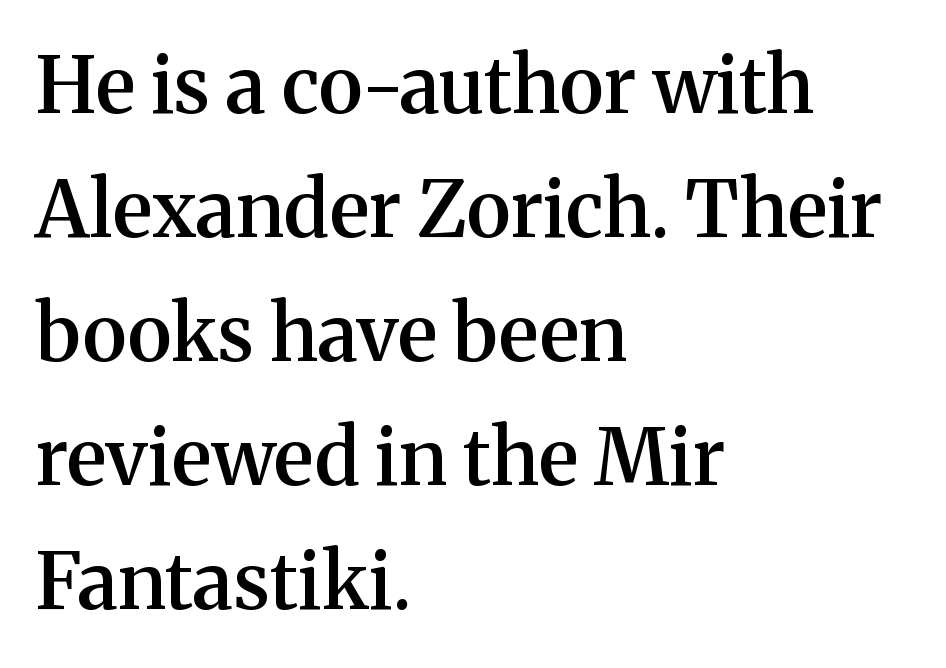
{"serif": "yes", "italic": "no", "bold": "semi", "weight": "semibold", "width": "normal", "stroke_contrast": "medium", "x_height": "medium", "monospaced": "no", "underline": "no", "align": "left", "line_spacing": "normal", "line_spacing_ratio": 1.59, "letter_spacing": "normal", "letter_spacing_em": 0.0, "glyph_px": 78}
